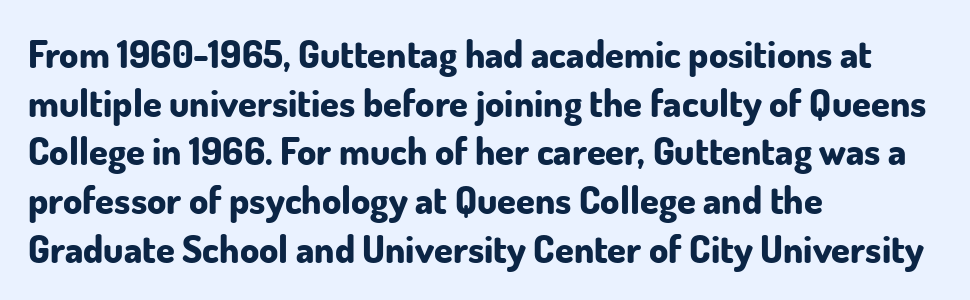
Q: Is the text bold? A: Yes.
Q: Is the text italic (slanted)? A: No, it is upright.
Q: Is the typeface a serif or a sans-serif typeface? A: Sans-serif.
Q: Is the text underlined? A: No.
Q: How is the paragraph aligned? A: Left-aligned.
Q: Is the spacing between letters normal or unusually wide? A: Normal.
Q: Is the spacing between lines tight, normal or loose? A: Normal.
Q: Width (condensed, normal, or wide)? A: Normal.
Q: Stroke contrast? A: Low.
Q: x-height? A: Small.
Q: Monospaced? A: No.
